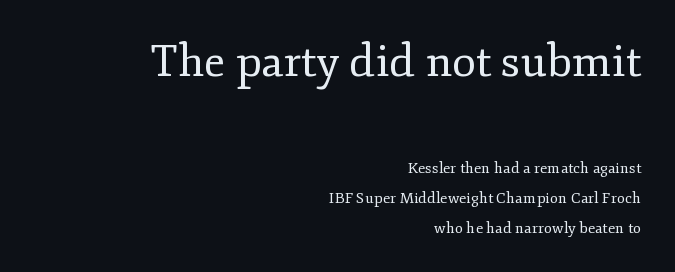
Is the type heavy? It reads as light-to-regular instead. Does extra space separate the letters? No, they use regular spacing. Which margin do the lines hug? The right one — the left edge is uneven. Descenders hang freely into open space.
